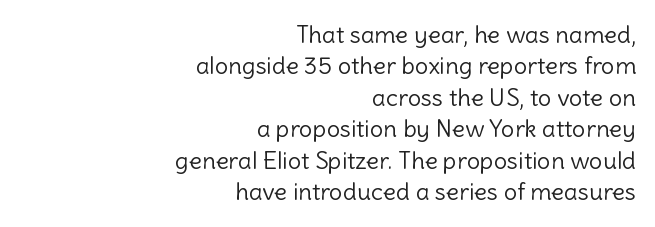
Q: Is the text bold? A: No.
Q: Is the text italic (slanted)? A: No, it is upright.
Q: Is the text underlined? A: No.
Q: How is the paragraph aligned? A: Right-aligned.
Q: Is the spacing between letters normal or unusually wide? A: Normal.
Q: Is the spacing between lines tight, normal or loose? A: Normal.
